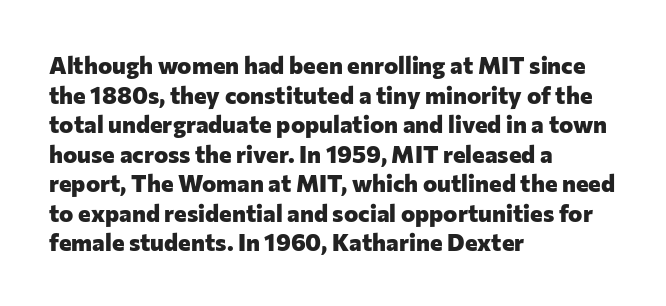
{"italic": "no", "bold": "yes", "underline": "no", "align": "left", "line_spacing_ratio": 1.23, "letter_spacing": "normal", "letter_spacing_em": 0.0, "glyph_px": 24}
